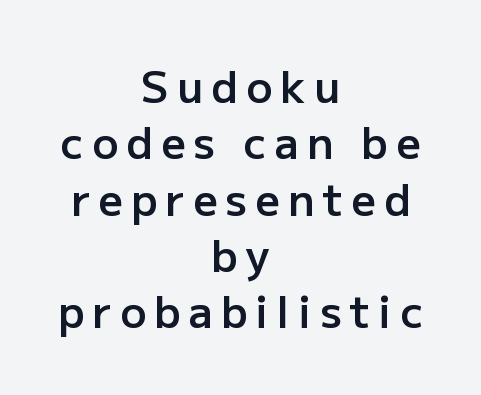
It's the straight-up-and-down kind of type. Here the designer chose a conventional face with non-uniform glyph widths. Nothing sits at the stroke ends, so this counts as sans-serif. Descenders are the only things crossing below the line. The designer left line spacing at the default.
